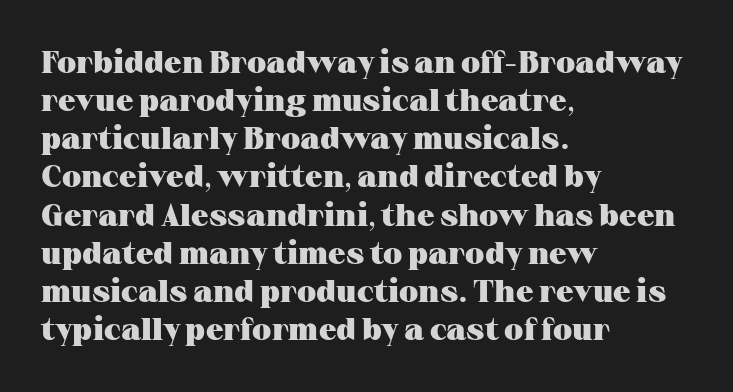
Q: Is the text bold? A: Yes.
Q: Is the text italic (slanted)? A: No, it is upright.
Q: Is the typeface a serif or a sans-serif typeface? A: Serif.
Q: Is the text underlined? A: No.
Q: How is the paragraph aligned? A: Left-aligned.
Q: Is the spacing between letters normal or unusually wide? A: Normal.
Q: Width (condensed, normal, or wide)? A: Wide.
Q: Stroke contrast? A: Medium.
Q: x-height? A: Medium.
Q: Monospaced? A: No.
